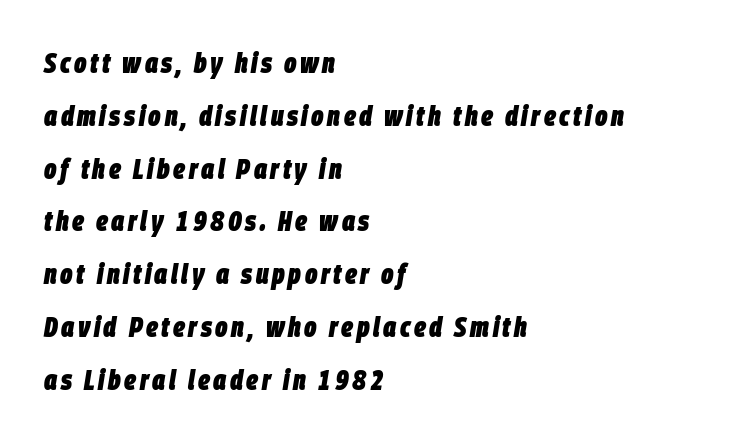
The image shows 29 px heavy, condensed type, italic (leaning right); set left-aligned, line spacing 1.82x, not underlined; low stroke contrast and a large x-height.
